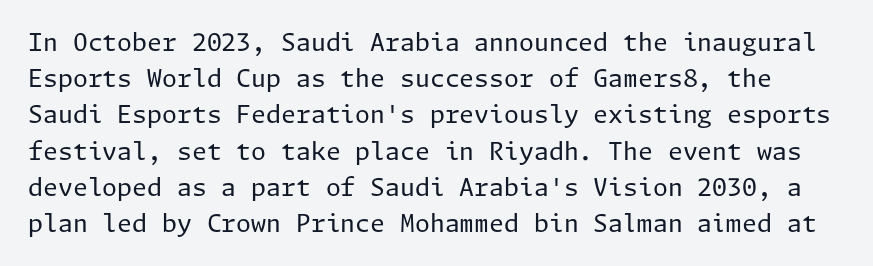
Students, note that the glyphs here touch the page at normal intervals. Notice how the stems are strictly vertical — no italics here. This reads as an unemphasized weight, regular at the heaviest. In terms of leading, this rendering sits right in the middle. The string is rendered with underlining switched off.
